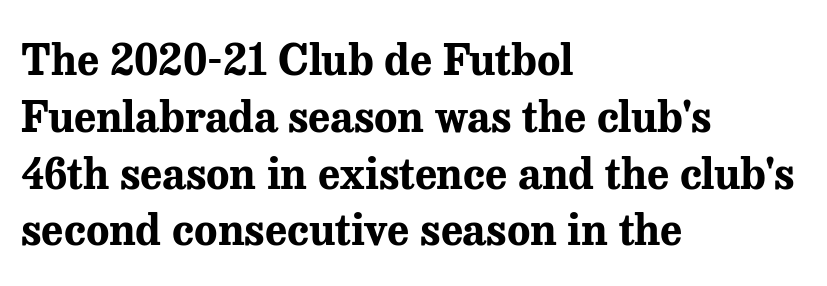
{"serif": "yes", "italic": "no", "bold": "yes", "weight": "bold", "width": "normal", "stroke_contrast": "medium", "x_height": "medium", "monospaced": "no", "underline": "no", "align": "left", "line_spacing": "normal", "line_spacing_ratio": 1.32, "letter_spacing": "normal", "letter_spacing_em": 0.0, "glyph_px": 43}
